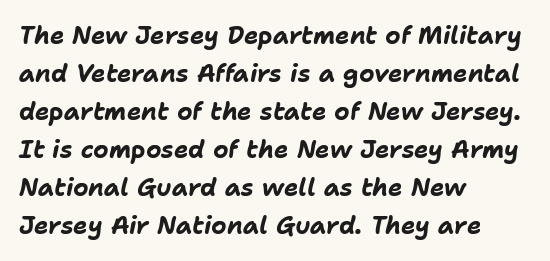
{"italic": "yes", "lean": "right", "slant_degrees": 11, "bold": "yes", "underline": "no", "align": "left", "line_spacing": "normal", "line_spacing_ratio": 1.58, "letter_spacing": "normal", "letter_spacing_em": 0.0, "glyph_px": 24}
